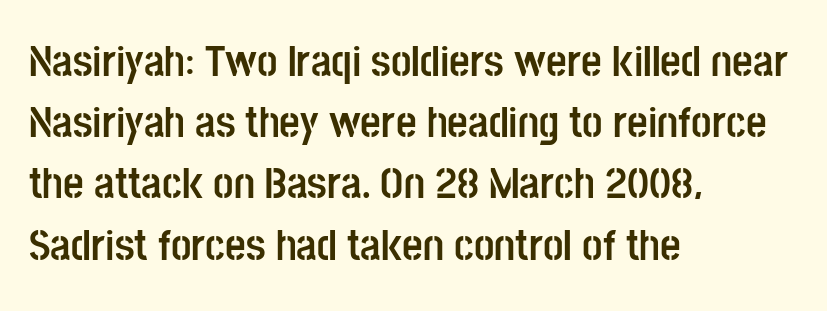
The image shows 45 px semibold, condensed sans-serif type, upright; set left-aligned, normal line spacing (1.36x), normal letter spacing, not underlined; low stroke contrast and a large x-height.
